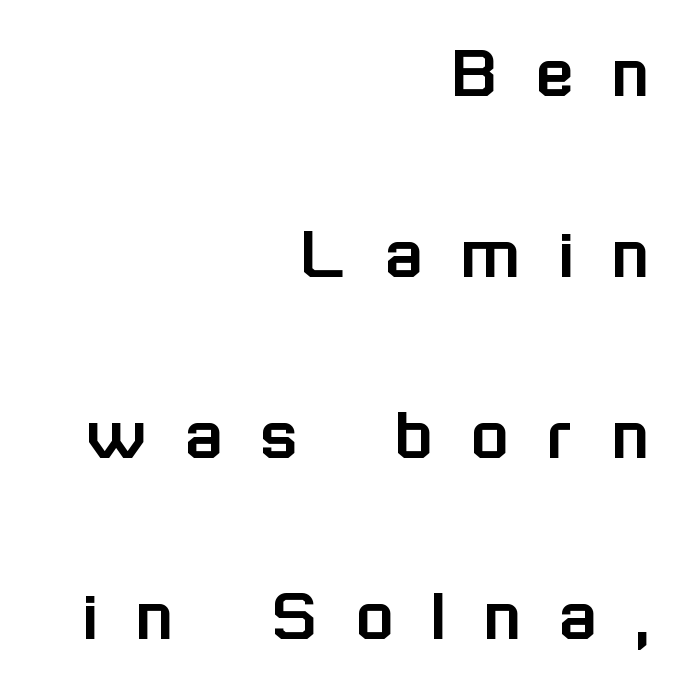
Q: Is the text italic (slanted)? A: No, it is upright.
Q: Is the typeface a serif or a sans-serif typeface? A: Sans-serif.
Q: Is the text underlined? A: No.
Q: How is the paragraph aligned? A: Right-aligned.
Q: Is the spacing between letters normal or unusually wide? A: Unusually wide.
Q: Is the spacing between lines tight, normal or loose? A: Loose.
Q: Width (condensed, normal, or wide)? A: Normal.
Q: Stroke contrast? A: Low.
Q: x-height? A: Medium.
Q: Monospaced? A: No.
